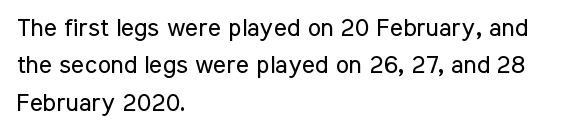
{"italic": "no", "bold": "no", "underline": "no", "align": "left", "line_spacing": "normal", "line_spacing_ratio": 1.5, "letter_spacing": "normal", "letter_spacing_em": 0.0, "glyph_px": 25}
